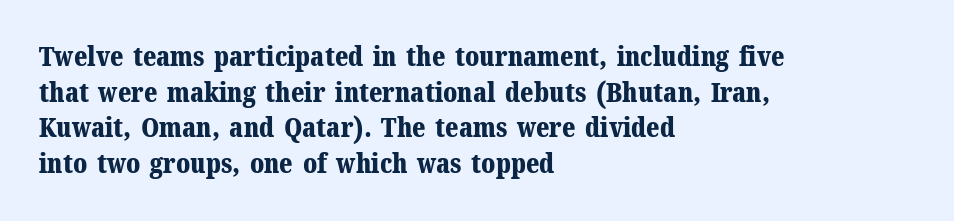
Q: Is the text bold? A: Yes.
Q: Is the text italic (slanted)? A: No, it is upright.
Q: Is the text underlined? A: No.
Q: How is the paragraph aligned? A: Left-aligned.
Q: Is the spacing between letters normal or unusually wide? A: Normal.
Q: Is the spacing between lines tight, normal or loose? A: Normal.
